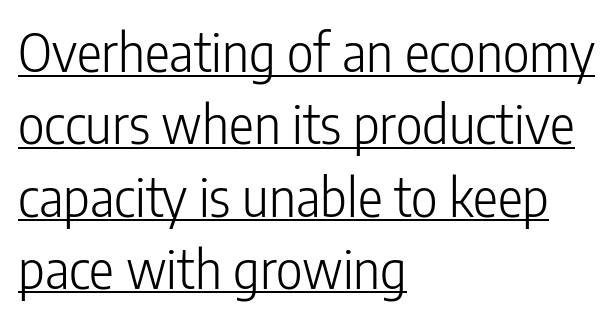
Line spacing here is normal. In terms of letterspacing, this is plain default setting. Caption: multi-line text, flush left, ragged right. Compared with a typical body face, this is equally light or lighter still. Is this a fixed-width face? No — the glyphs have proportional, varying widths.
